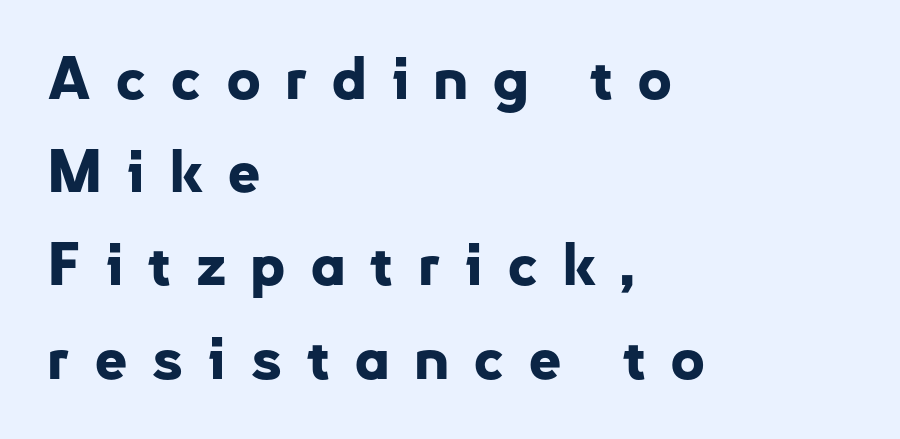
The image shows 59 px bold sans-serif type, upright; set left-aligned, normal line spacing (1.58x), unusually wide letter spacing (+0.4 em), not underlined; low stroke contrast and a small x-height.
